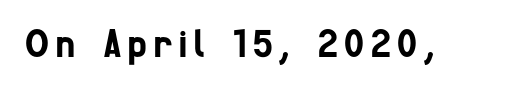
These lines are rendered in a variable-pitch font. Observe the absence of serifs on each vertical stroke in this sample. Unmarked baselines from the first word to the last.
